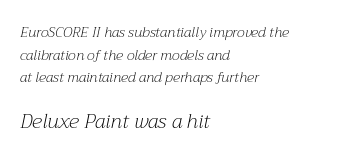
A bare baseline throughout the passage. The tracking reads as untouched default to a designer's eye. Weight class: somewhere from thin through regular. Compared with a centered layout, this one pins lines to the left instead.
